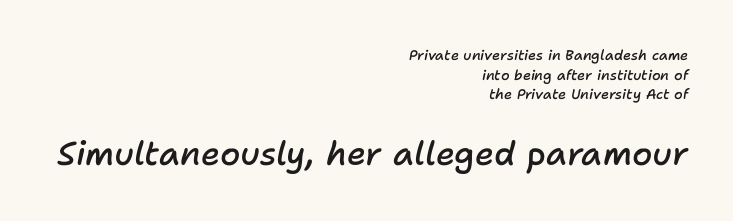
{"italic": "yes", "lean": "right", "slant_degrees": 11, "bold": "semi", "weight": "semibold", "width": "normal", "stroke_contrast": "low", "x_height": "medium", "monospaced": "no", "underline": "no", "align": "right", "line_spacing": "normal", "line_spacing_ratio": 1.41, "letter_spacing": "normal", "letter_spacing_em": 0.0, "larger_block": "second", "size_ratio": 2.36, "glyph_px": 33}
